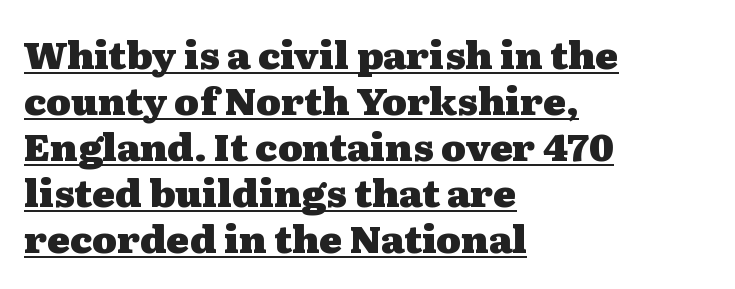
Q: Is the text bold? A: Yes.
Q: Is the text italic (slanted)? A: No, it is upright.
Q: Is the typeface a serif or a sans-serif typeface? A: Serif.
Q: Is the text underlined? A: Yes.
Q: How is the paragraph aligned? A: Left-aligned.
Q: Is the spacing between letters normal or unusually wide? A: Normal.
Q: Width (condensed, normal, or wide)? A: Wide.
Q: Stroke contrast? A: Medium.
Q: x-height? A: Medium.
Q: Monospaced? A: No.
